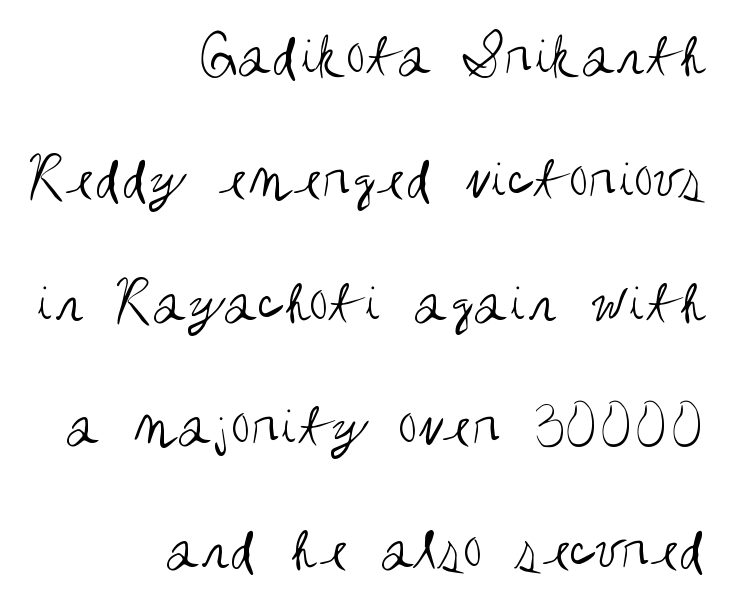
{"serif": "no", "bold": "no", "weight": "regular", "width": "condensed", "stroke_contrast": "medium", "x_height": "large", "monospaced": "no", "underline": "no", "align": "right", "line_spacing": "loose", "line_spacing_ratio": 1.96, "letter_spacing": "normal", "letter_spacing_em": 0.0, "glyph_px": 63}
